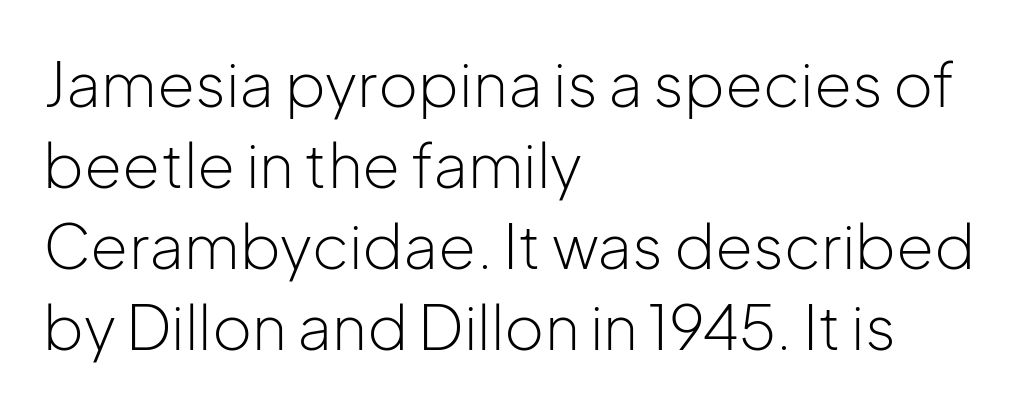
Words float on clear page, feet unadorned. Baseline-to-baseline distance is the conventional proportion of letter height. Is this a fixed-width face? No — the glyphs have proportional, varying widths. Posture: straight, roman, zero tilt.
